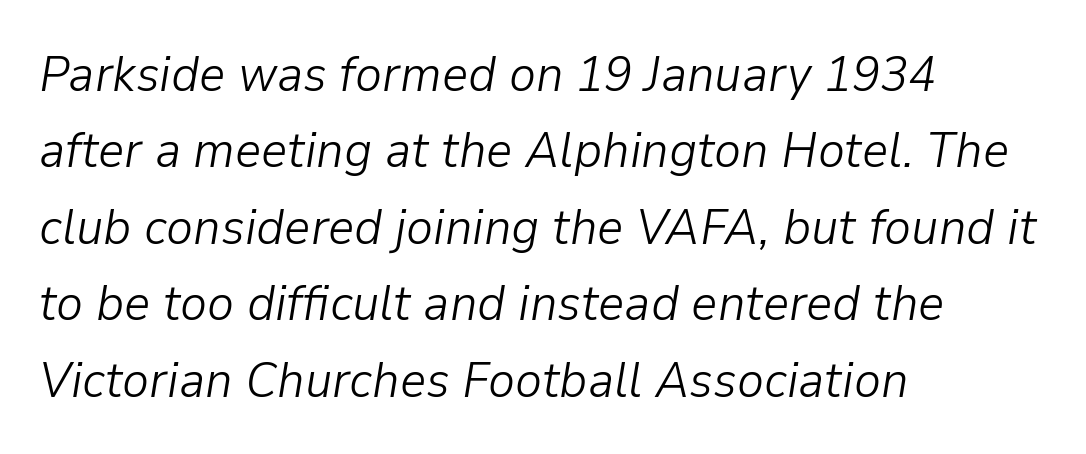
Bare-footed words on every line. A typesetter would call this proportional, since set widths differ per character. Each word holds together tightly as a unit, with standard inter-letter gaps. Weight: not bold — regular or lighter. The specimen reads as italic at a glance.
